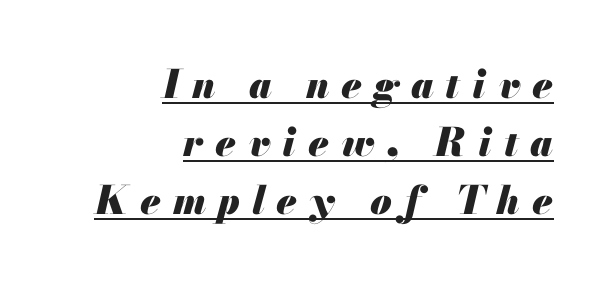
{"italic": "yes", "lean": "right", "slant_degrees": 13, "bold": "yes", "weight": "heavy", "width": "normal", "stroke_contrast": "medium", "x_height": "small", "monospaced": "no", "underline": "yes", "align": "right", "line_spacing": "normal", "line_spacing_ratio": 1.49, "letter_spacing": "wide", "letter_spacing_em": 0.31, "glyph_px": 39}
